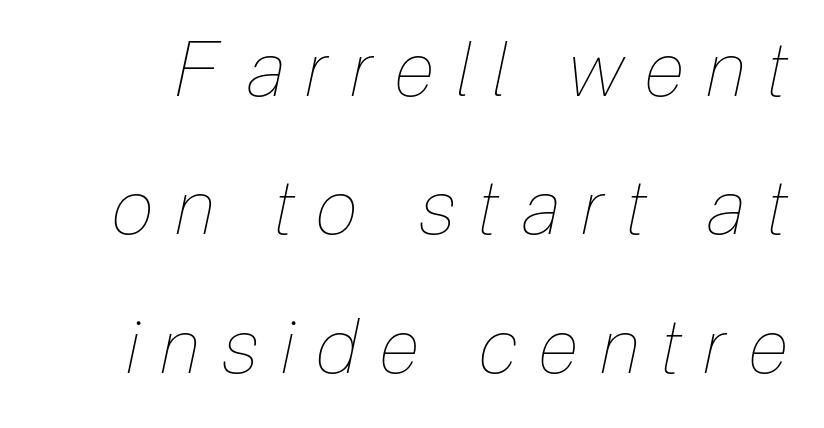
Q: Is the text bold? A: No.
Q: Is the text italic (slanted)? A: Yes, it leans right by about 12 degrees.
Q: Is the text underlined? A: No.
Q: Is the spacing between letters normal or unusually wide? A: Unusually wide.
Q: Width (condensed, normal, or wide)? A: Condensed.
Q: Stroke contrast? A: Low.
Q: x-height? A: Medium.
Q: Monospaced? A: No.
